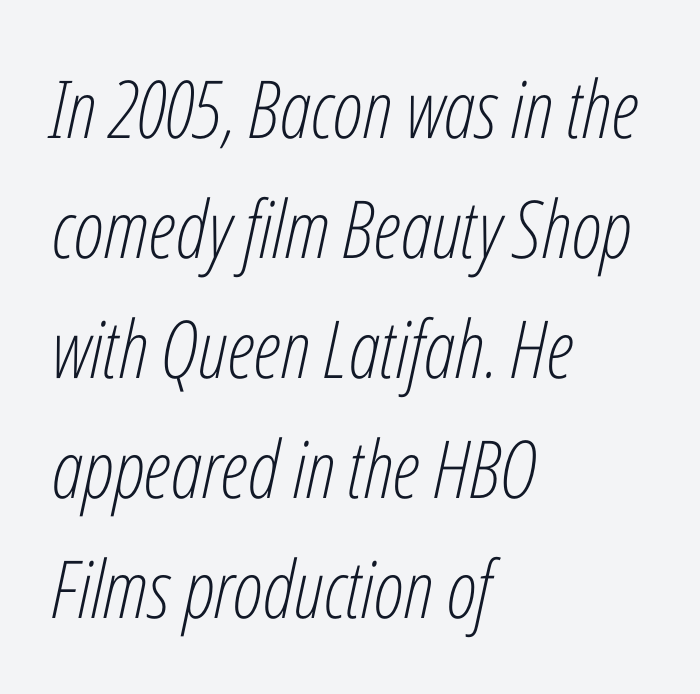
Q: Is the text bold? A: No.
Q: Is the text italic (slanted)? A: Yes, it leans right by about 12 degrees.
Q: Is the text underlined? A: No.
Q: How is the paragraph aligned? A: Left-aligned.
Q: Is the spacing between letters normal or unusually wide? A: Normal.
Q: Is the spacing between lines tight, normal or loose? A: Normal.
Q: Width (condensed, normal, or wide)? A: Condensed.
Q: Stroke contrast? A: Low.
Q: x-height? A: Medium.
Q: Monospaced? A: No.
